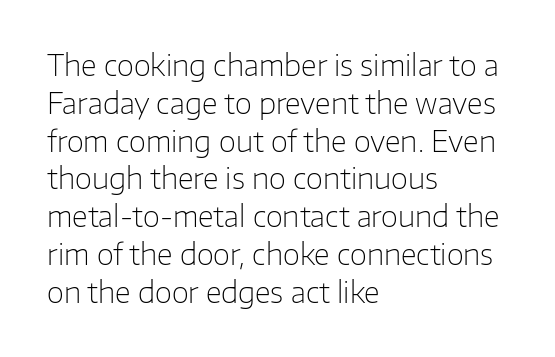
{"serif": "no", "italic": "no", "bold": "no", "weight": "light", "width": "normal", "stroke_contrast": "low", "x_height": "medium", "monospaced": "no", "underline": "no", "align": "left", "line_spacing": "normal", "line_spacing_ratio": 1.35, "letter_spacing": "normal", "letter_spacing_em": 0.0, "glyph_px": 28}
